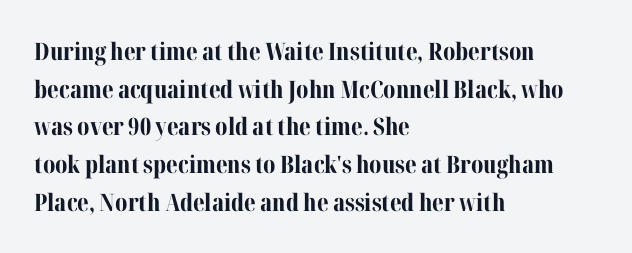
Heavy, bold letterforms. Quick note: underline off. The space between consecutive lines is moderate. This is roman type, the default non-slanted kind. The compositor pushed each line to the left boundary.
